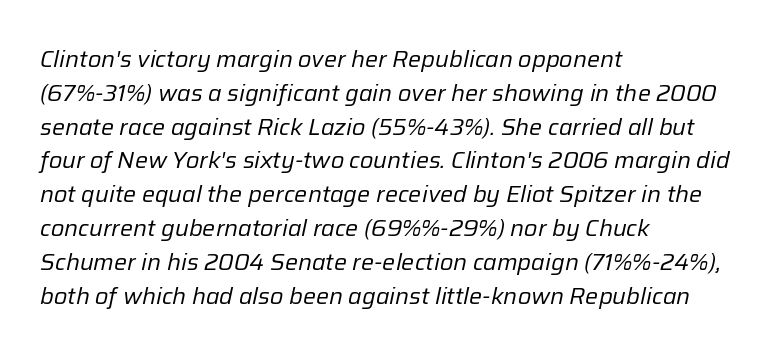
Students, note that the glyphs here touch the page at normal intervals. Leading: standard. Honestly, there is no underline to notice here at all. Every character sits at an angle, as italics do. Does the copy run flush right? No — it runs flush left.
